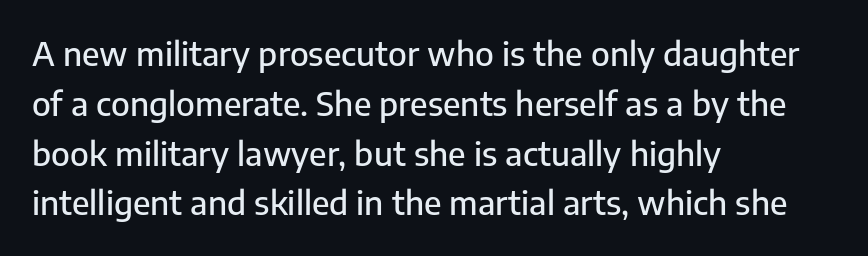
{"serif": "no", "italic": "no", "width": "normal", "stroke_contrast": "low", "x_height": "medium", "monospaced": "no", "underline": "no", "align": "left", "line_spacing": "normal", "line_spacing_ratio": 1.51, "letter_spacing": "normal", "letter_spacing_em": 0.0, "glyph_px": 33}
